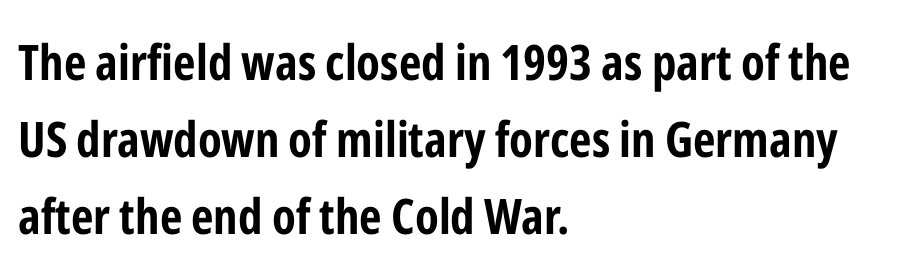
Every character sits straight up, as roman type does. The face used here is rendered with its standard letterfit. Descenders are the only things crossing below the line. Stroke terminals: plain, sans-serif. Character widths vary here, with narrow letters taking less room than wide ones. Heavy-handed strokes throughout: this text is bold.
